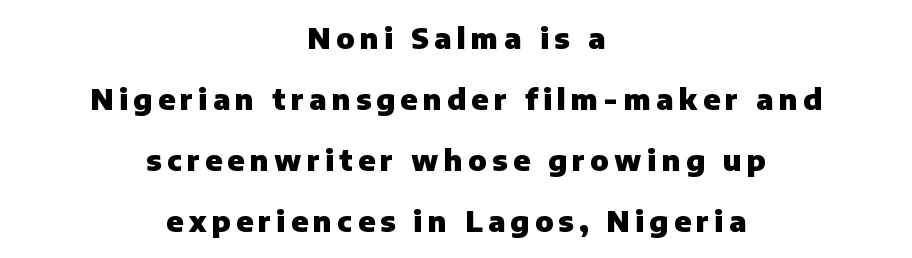
{"serif": "no", "italic": "no", "bold": "yes", "weight": "heavy", "width": "normal", "stroke_contrast": "low", "x_height": "medium", "monospaced": "no", "underline": "no", "align": "center", "line_spacing": "loose", "line_spacing_ratio": 2.1, "glyph_px": 29}
